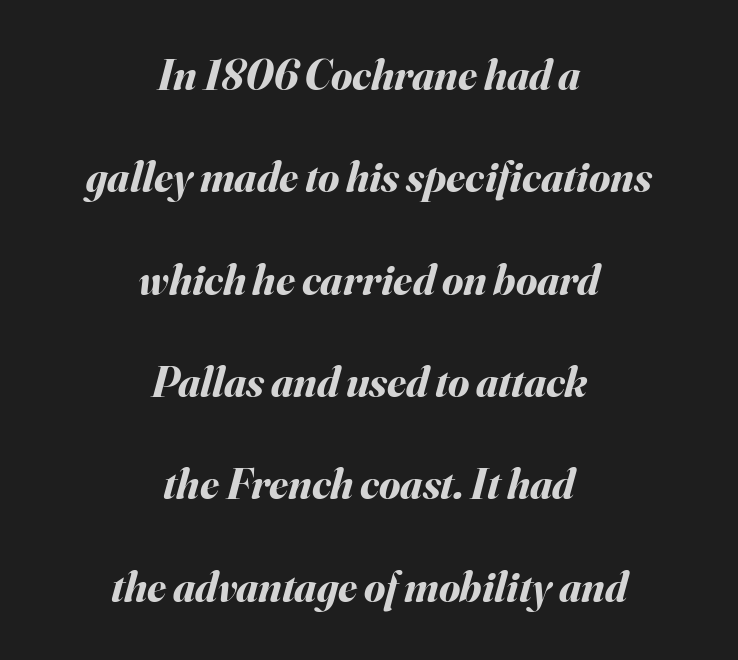
{"italic": "yes", "lean": "right", "slant_degrees": 16, "bold": "yes", "weight": "bold", "width": "normal", "stroke_contrast": "medium", "x_height": "small", "monospaced": "no", "underline": "no", "align": "center", "line_spacing": "loose", "line_spacing_ratio": 2.38, "letter_spacing": "normal", "letter_spacing_em": 0.0, "glyph_px": 43}
